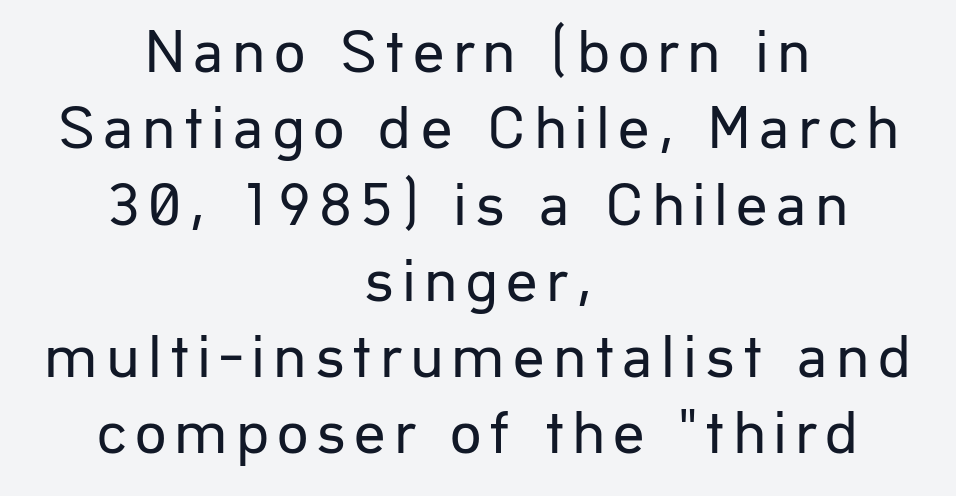
Neither beginnings nor endings align; midpoints do. Character widths vary here, with narrow letters taking less room than wide ones. This sample uses an upright cut, with every glyph sitting square on the baseline. The weight tops out at a normal text grade. A sans-serif font was chosen for this passage. Type without underlining.
